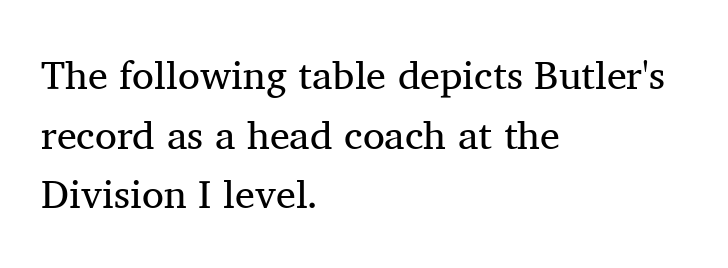
The image shows 40 px regular-weight serif type, upright; set left-aligned, normal line spacing (1.49x), normal letter spacing, not underlined; medium stroke contrast and a medium x-height.
